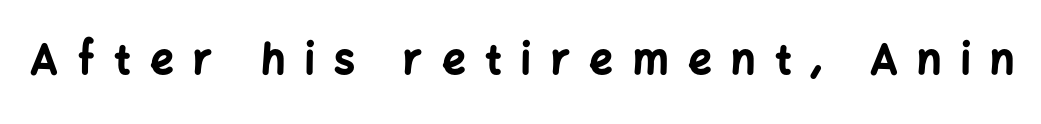
Descenders are the only things crossing below the line. These lines carry a lot of weight — the face is fully bold. Short note: letters widely spaced. To sum up the face: it is a sans, with no serifs.
